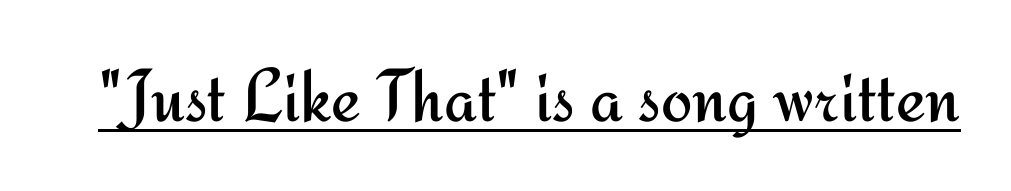
The image shows 75 px regular-weight sans-serif type, upright; set normal letter spacing, underlined; medium stroke contrast and a small x-height.
